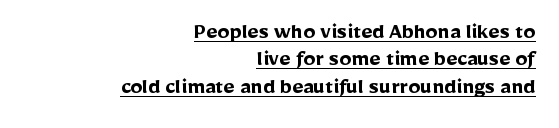
These lines are set flush right with a ragged left edge. Every character sits straight up, as roman type does. Inter-character spacing is left at the font's built-in metrics. The typesetter has applied underlining to the passage shown. Weight: bold. A typesetter would call this leading minimal, almost set solid.
